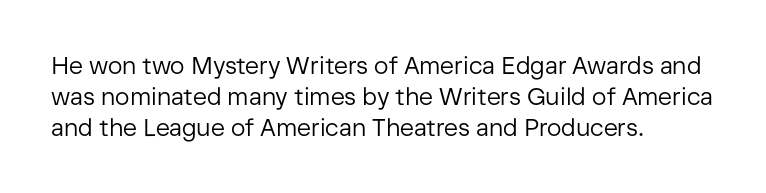
Q: Is the text bold? A: No.
Q: Is the text italic (slanted)? A: No, it is upright.
Q: Is the text underlined? A: No.
Q: How is the paragraph aligned? A: Left-aligned.
Q: Is the spacing between letters normal or unusually wide? A: Normal.
Q: Is the spacing between lines tight, normal or loose? A: Normal.
